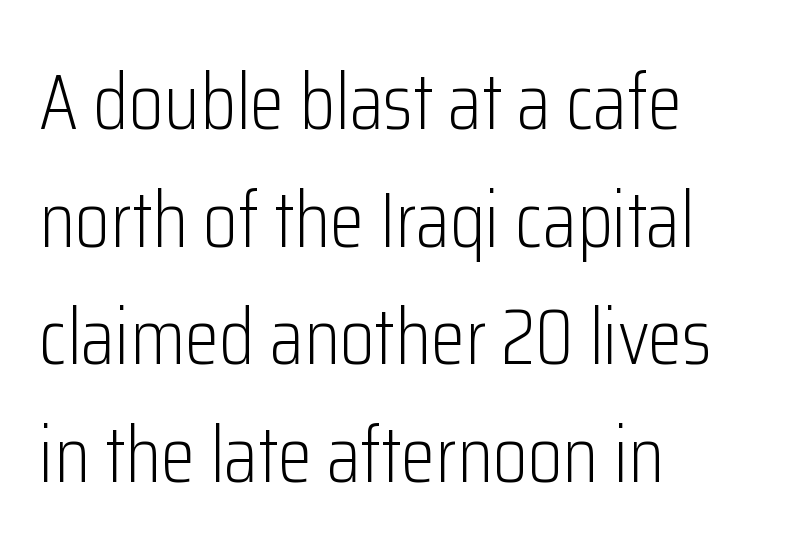
Summary of weight: not heavy and not bold. The strip under each line holds only bare page. The passage shown is typed in a proportional face where columns would drift. Does extra space separate the letters? No, they use regular spacing. This block has exactly the height ordinary leading produces.
